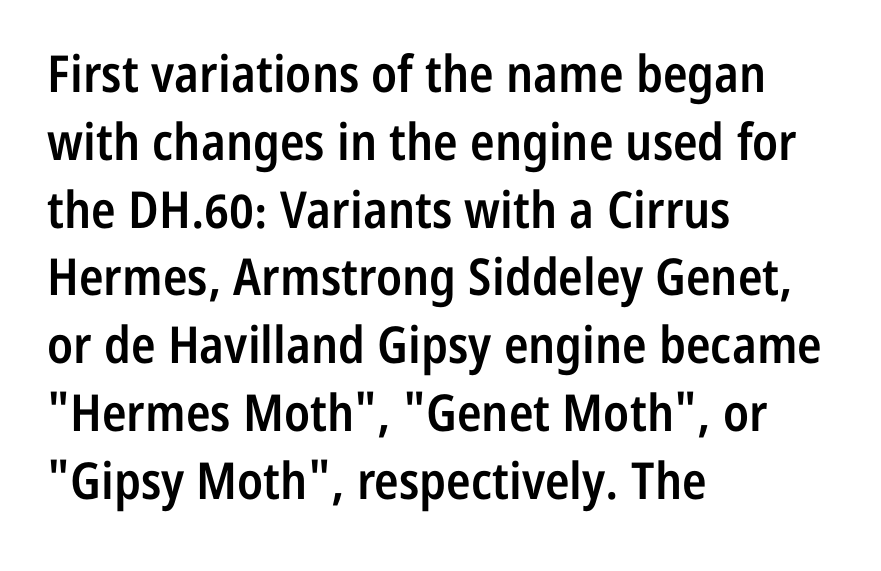
Q: Is the text bold? A: Semi-bold.
Q: Is the text italic (slanted)? A: No, it is upright.
Q: Is the typeface a serif or a sans-serif typeface? A: Sans-serif.
Q: Is the text underlined? A: No.
Q: How is the paragraph aligned? A: Left-aligned.
Q: Is the spacing between letters normal or unusually wide? A: Normal.
Q: Is the spacing between lines tight, normal or loose? A: Normal.
Q: Width (condensed, normal, or wide)? A: Condensed.
Q: Stroke contrast? A: Low.
Q: x-height? A: Medium.
Q: Monospaced? A: No.
